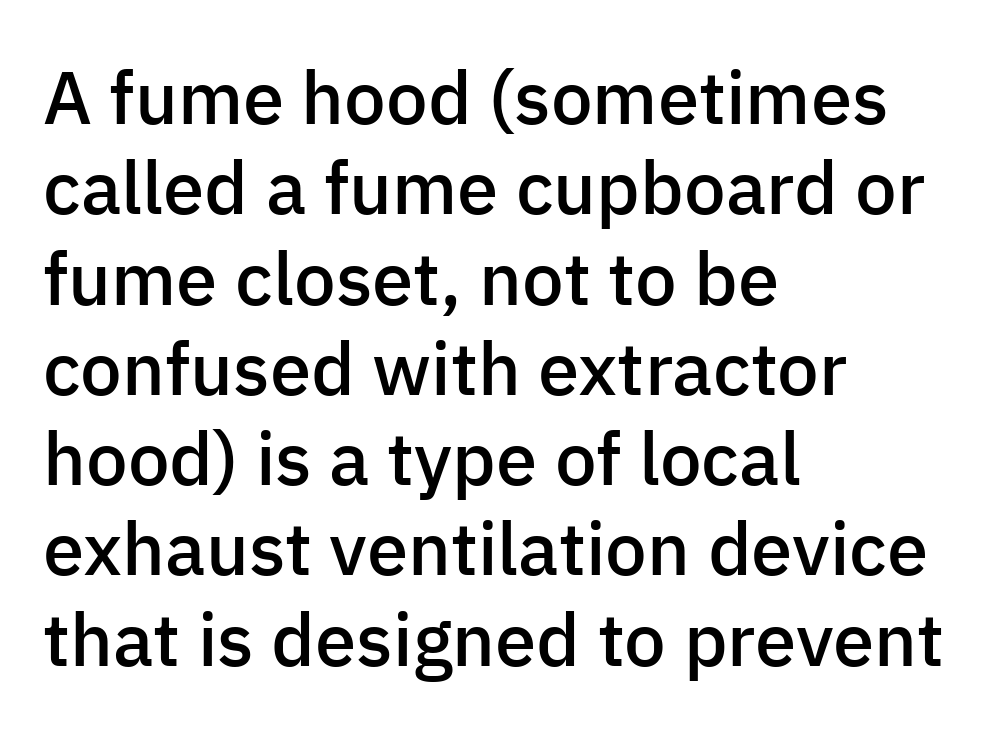
The image shows 74 px semibold sans-serif type, upright; set left-aligned, line spacing 1.22x, normal letter spacing, not underlined; low stroke contrast and a medium x-height.
